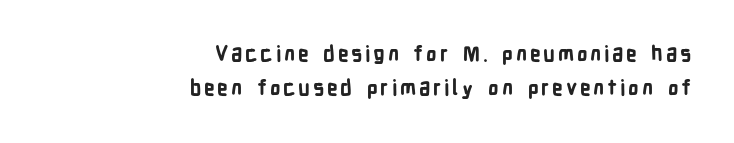
The image shows 21 px bold type, upright; set right-aligned, normal line spacing (1.63x), not underlined.
